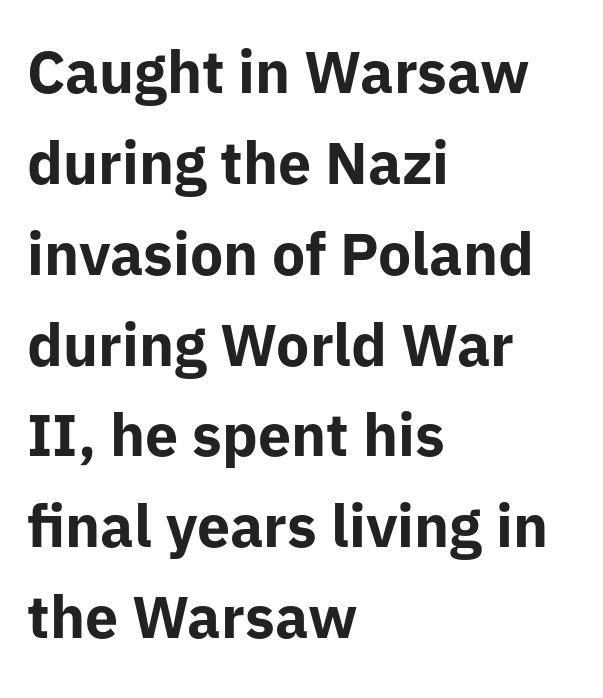
Q: Is the text bold? A: Yes.
Q: Is the text italic (slanted)? A: No, it is upright.
Q: Is the typeface a serif or a sans-serif typeface? A: Sans-serif.
Q: Is the text underlined? A: No.
Q: How is the paragraph aligned? A: Left-aligned.
Q: Is the spacing between letters normal or unusually wide? A: Normal.
Q: Is the spacing between lines tight, normal or loose? A: Normal.
Q: Width (condensed, normal, or wide)? A: Normal.
Q: Stroke contrast? A: Low.
Q: x-height? A: Medium.
Q: Monospaced? A: No.
